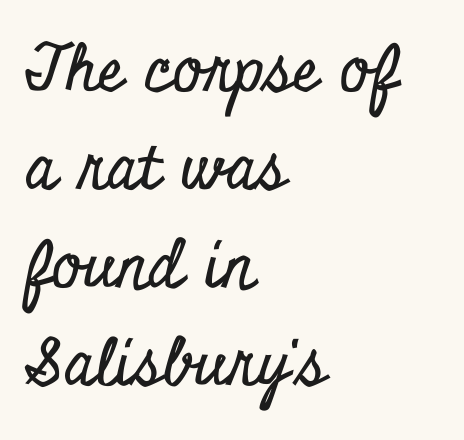
In terms of letterform style, serifs are clearly present. Which margin do the lines hug? The left one — the right edge is uneven. Leading matches the norm, producing a regular column. Each letter keeps its own natural width here, so spacing adapts to shape.
